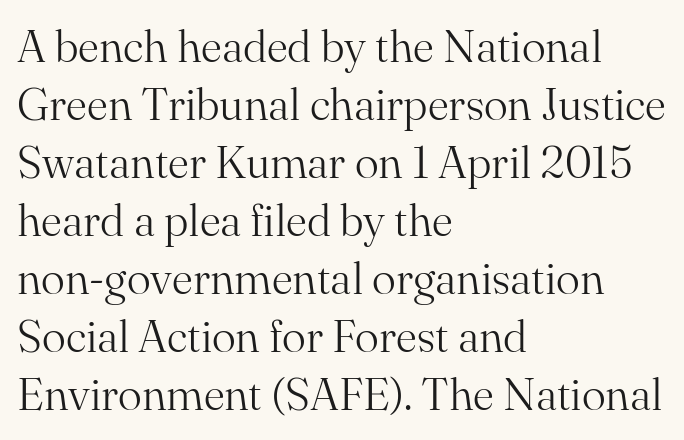
Q: Is the text bold? A: No.
Q: Is the text italic (slanted)? A: No, it is upright.
Q: Is the typeface a serif or a sans-serif typeface? A: Serif.
Q: Is the text underlined? A: No.
Q: How is the paragraph aligned? A: Left-aligned.
Q: Is the spacing between letters normal or unusually wide? A: Normal.
Q: Is the spacing between lines tight, normal or loose? A: Normal.
Q: Width (condensed, normal, or wide)? A: Normal.
Q: Stroke contrast? A: Medium.
Q: x-height? A: Small.
Q: Monospaced? A: No.
